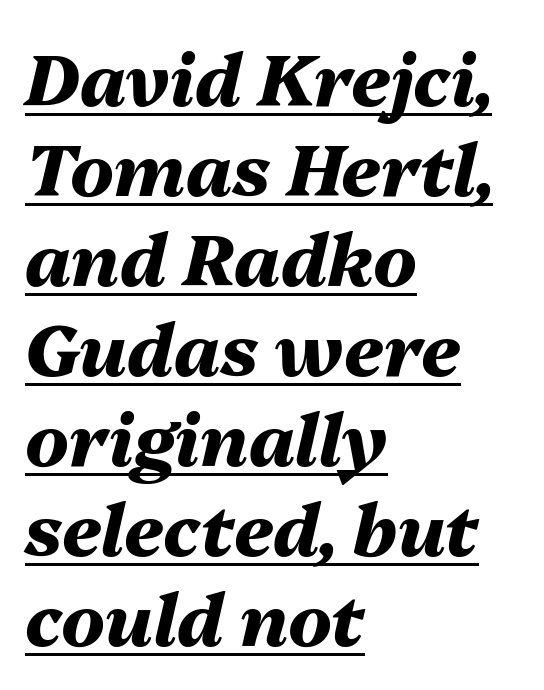
The passage shown leans; its letterforms are oblique. This sample keeps an unexceptional amount of space between lines. Plenty of ink on the page — the face is bold. Is this a fixed-width face? No — the glyphs have proportional, varying widths. Underline: present.
